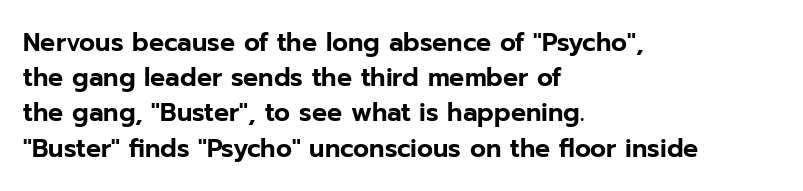
Q: Is the text italic (slanted)? A: No, it is upright.
Q: Is the text underlined? A: No.
Q: How is the paragraph aligned? A: Left-aligned.
Q: Is the spacing between letters normal or unusually wide? A: Normal.
Q: Is the spacing between lines tight, normal or loose? A: Normal.
